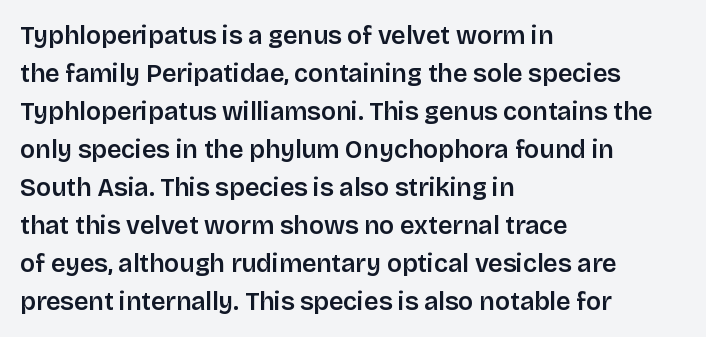
{"italic": "no", "underline": "no", "align": "left", "line_spacing": "normal", "line_spacing_ratio": 1.52, "letter_spacing": "normal", "letter_spacing_em": 0.0, "glyph_px": 25}
